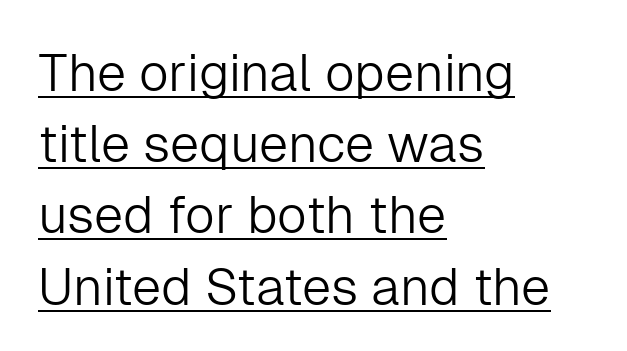
Q: Is the text bold? A: No.
Q: Is the text italic (slanted)? A: No, it is upright.
Q: Is the typeface a serif or a sans-serif typeface? A: Sans-serif.
Q: Is the text underlined? A: Yes.
Q: How is the paragraph aligned? A: Left-aligned.
Q: Is the spacing between letters normal or unusually wide? A: Normal.
Q: Is the spacing between lines tight, normal or loose? A: Normal.
Q: Width (condensed, normal, or wide)? A: Normal.
Q: Stroke contrast? A: Low.
Q: x-height? A: Medium.
Q: Monospaced? A: No.
